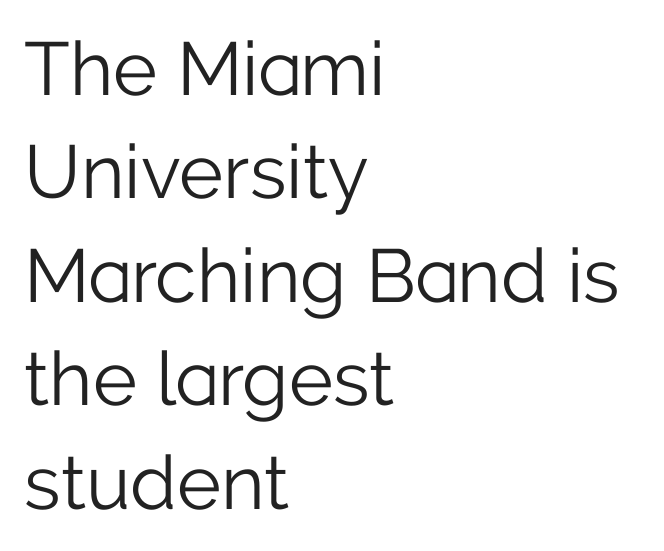
Each line starts at the same left margin while the right side varies. Letters rest on an invisible, unmarked baseline. Unlike italic type, these characters show no tilt at all. Nobody touched the tracking dial on this one. Varying glyph widths throughout — classic text-font behaviour.
